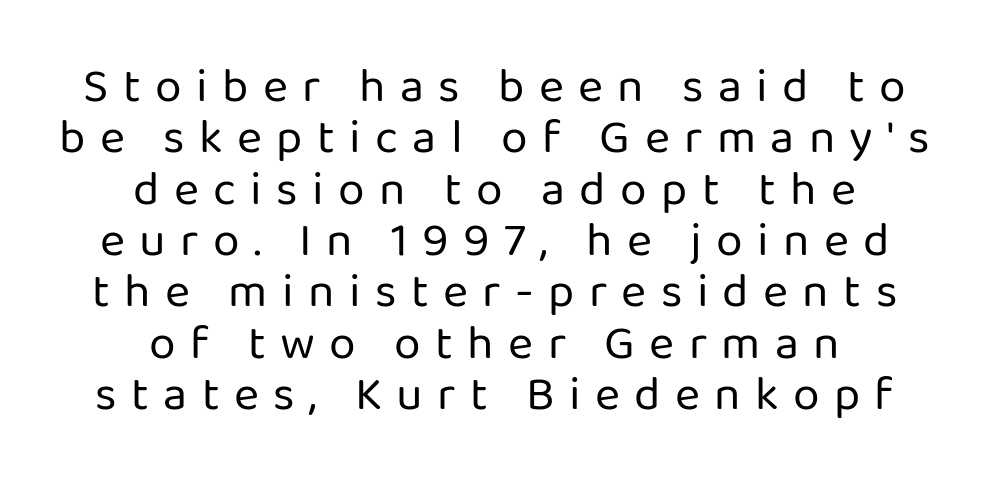
The image shows 48 px regular-weight sans-serif type, upright; set centered, tight line spacing (1.07x), unusually wide letter spacing (+0.3 em), not underlined; low stroke contrast and a medium x-height.
